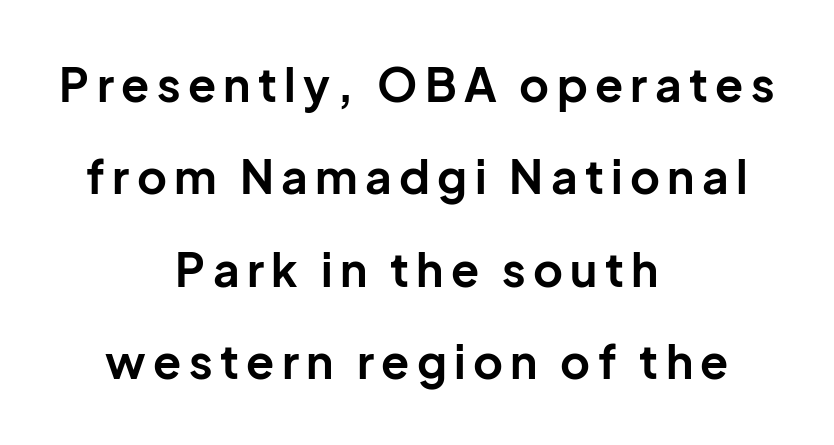
{"serif": "no", "italic": "no", "bold": "yes", "weight": "bold", "width": "normal", "stroke_contrast": "low", "x_height": "medium", "monospaced": "no", "underline": "no", "align": "center", "line_spacing": "loose", "line_spacing_ratio": 2.01, "glyph_px": 46}
